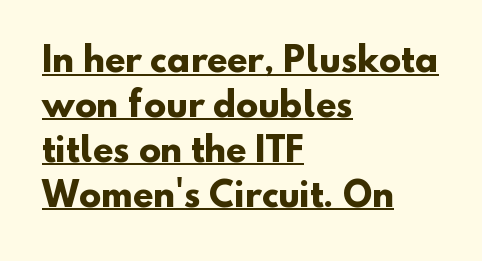
Q: Is the text bold? A: Yes.
Q: Is the typeface a serif or a sans-serif typeface? A: Sans-serif.
Q: Is the text underlined? A: Yes.
Q: How is the paragraph aligned? A: Left-aligned.
Q: Is the spacing between letters normal or unusually wide? A: Normal.
Q: Is the spacing between lines tight, normal or loose? A: Normal.
Q: Width (condensed, normal, or wide)? A: Normal.
Q: Stroke contrast? A: Low.
Q: x-height? A: Small.
Q: Monospaced? A: No.
